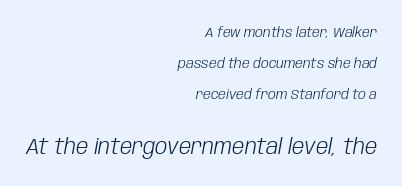
{"italic": "yes", "lean": "right", "slant_degrees": 10, "bold": "no", "underline": "no", "align": "right", "line_spacing": "loose", "line_spacing_ratio": 2.23, "letter_spacing": "normal", "letter_spacing_em": 0.0, "larger_block": "second", "size_ratio": 1.57, "glyph_px": 22}
